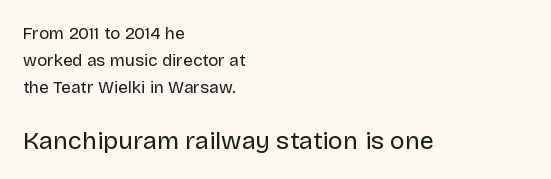
{"italic": "no", "bold": "no", "underline": "no", "align": "left", "line_spacing": "normal", "line_spacing_ratio": 1.6, "letter_spacing": "normal", "letter_spacing_em": 0.0, "larger_block": "second", "size_ratio": 1.47, "glyph_px": 25}
